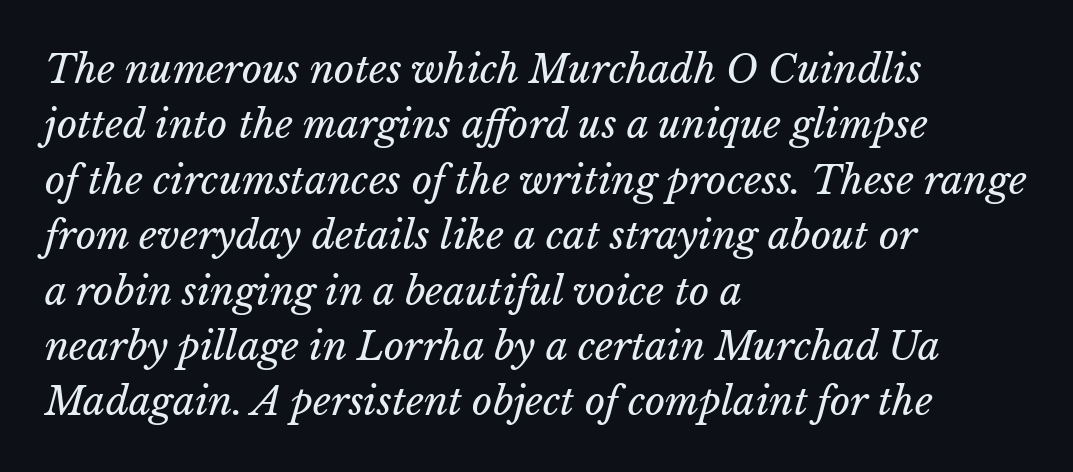
The image shows 39 px regular-weight type; set left-aligned, normal line spacing (1.42x), normal letter spacing, not underlined; low stroke contrast and a medium x-height.
